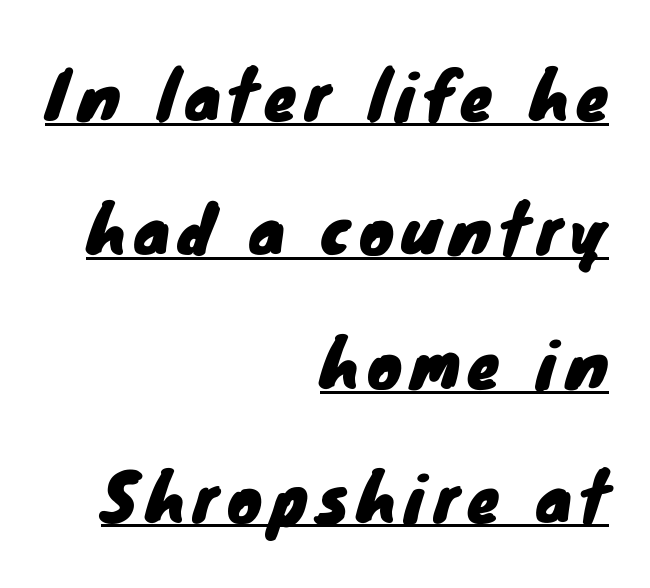
You could not count columns in this text — the font is proportionally spaced. The paragraph shown leans on its right margin. The typesetter has applied underlining to the passage shown. Students, observe: this is what heavily led, spacious text looks like.
